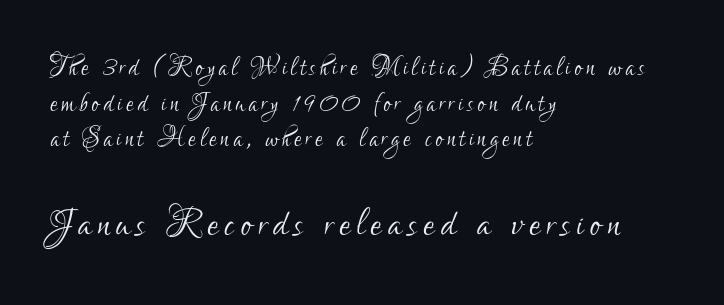
This rendering uses left alignment, leaving the right contour irregular. The designer went with a sans here, leaving each stem footless. Heft: none added — not bold. The foot of each line stays bare and open. Type size steps up from the first block to the second.
